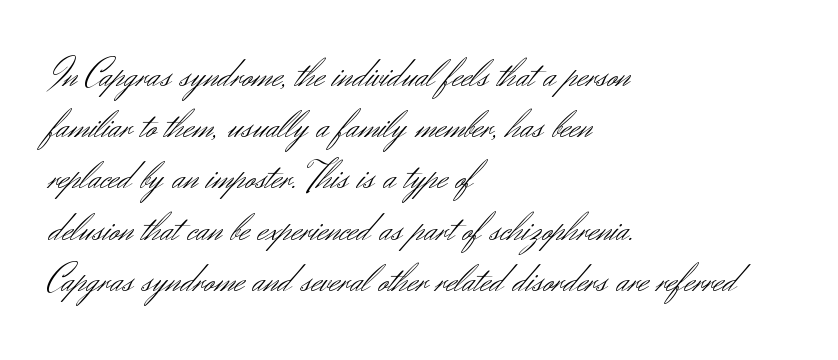
The image shows 41 px light sans-serif type; set left-aligned, normal line spacing (1.25x), normal letter spacing, not underlined; medium stroke contrast and a small x-height.
